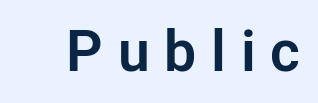
The image shows 57 px sans-serif type, upright; set unusually wide letter spacing (+0.26 em), not underlined; low stroke contrast and a medium x-height.
